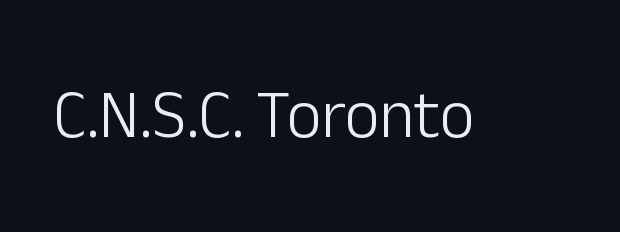
The font is comparable to plain body text, perhaps lighter. Underline: absent. A sans-serif font was chosen for this passage. This is the regular roman posture of the typeface.
